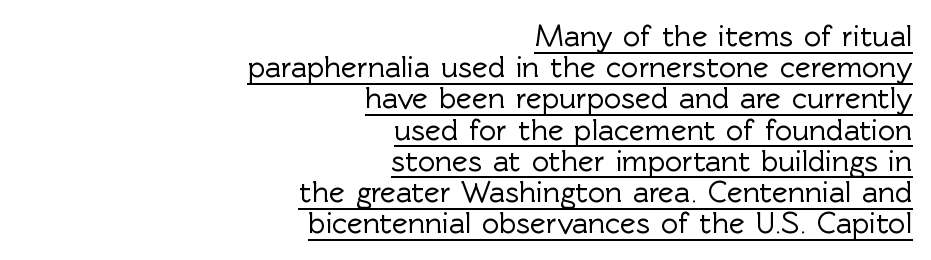
{"serif": "no", "italic": "no", "width": "normal", "x_height": "medium", "monospaced": "no", "underline": "yes", "align": "right", "line_spacing": "tight", "line_spacing_ratio": 1.04, "letter_spacing": "normal", "letter_spacing_em": 0.0, "glyph_px": 30}
